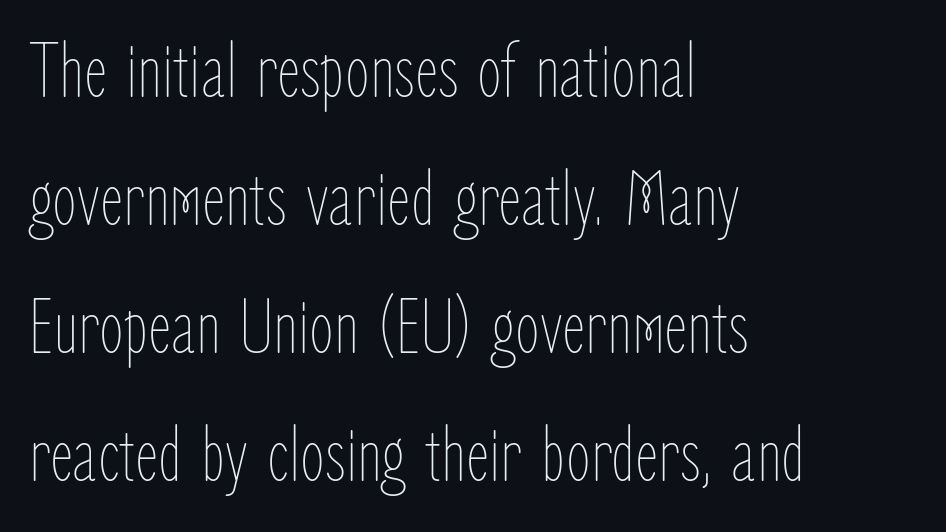
The image shows 80 px thin, condensed type, upright; set left-aligned, normal line spacing (1.6x), normal letter spacing, not underlined; low stroke contrast and a medium x-height.
